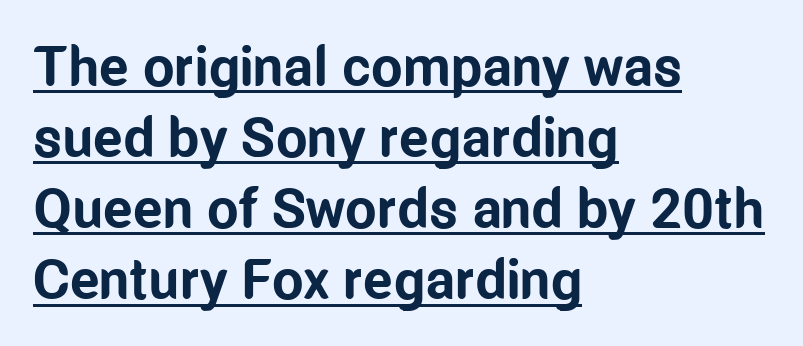
The image shows 56 px bold, condensed sans-serif type, upright; set left-aligned, normal line spacing (1.27x), normal letter spacing, underlined; low stroke contrast and a medium x-height.
